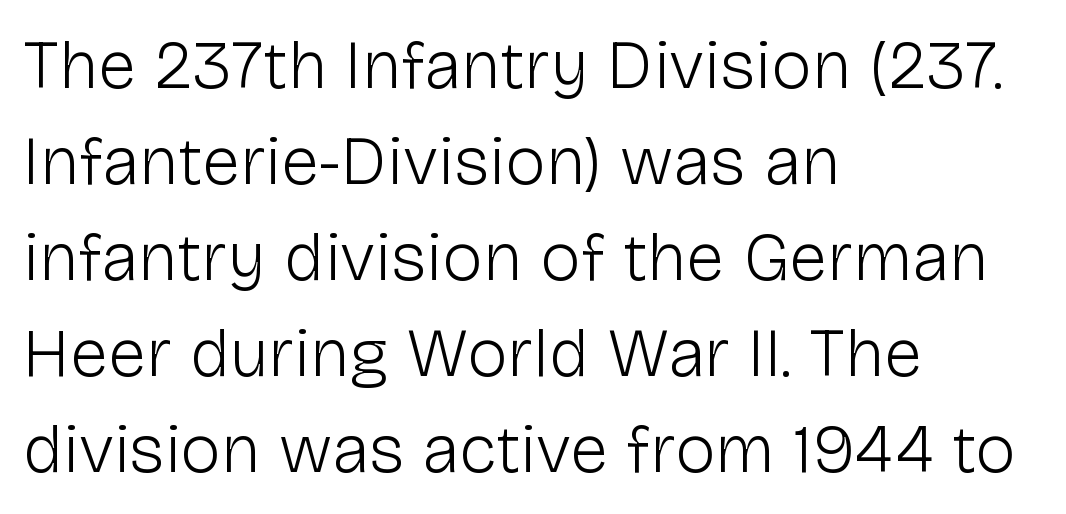
The image shows 69 px light sans-serif type, upright; set left-aligned, normal line spacing (1.39x), normal letter spacing, not underlined; low stroke contrast and a medium x-height.
